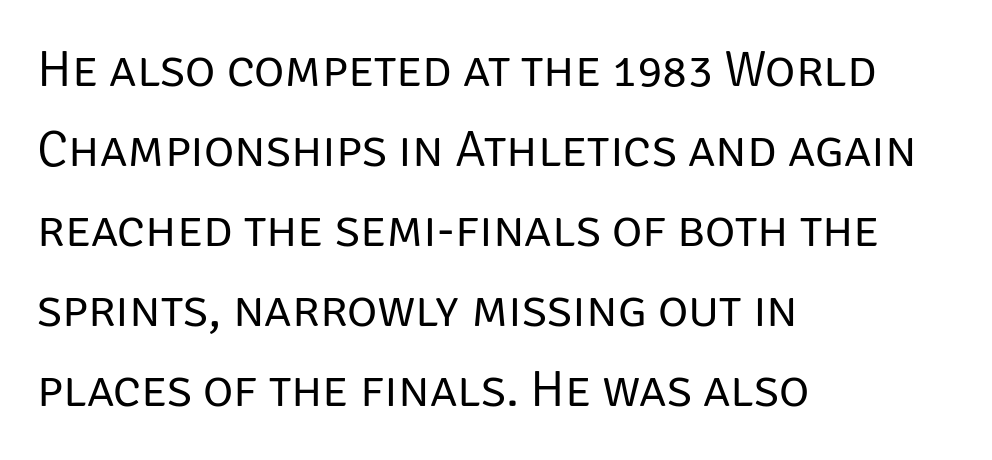
Are there feet on the stems? There aren't — it's a sans. Tracking value appears to be zero — textbook default spacing. The setting favours the left margin, as ordinary paragraphs usually do. The space beneath each line is pristine and unruled. Vertical spacing — default.
